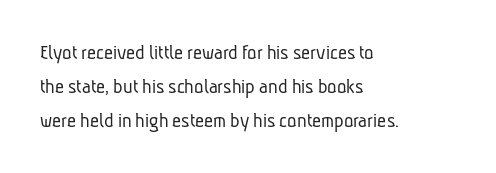
{"bold": "no", "underline": "no", "align": "left", "line_spacing": "normal", "line_spacing_ratio": 1.55, "letter_spacing": "normal", "letter_spacing_em": 0.0, "glyph_px": 22}
